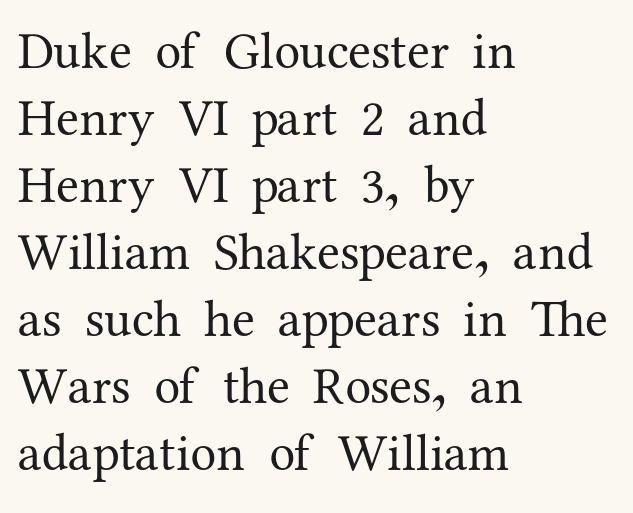
{"serif": "yes", "italic": "no", "bold": "no", "weight": "regular", "width": "normal", "stroke_contrast": "medium", "x_height": "medium", "monospaced": "no", "underline": "no", "align": "left", "line_spacing": "normal", "line_spacing_ratio": 1.29, "letter_spacing": "normal", "letter_spacing_em": 0.0, "glyph_px": 52}
